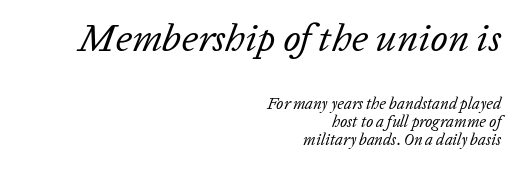
The image shows 39 px regular-weight type, italic (leaning right); set right-aligned, tight line spacing (1.12x), normal letter spacing, not underlined; the first (top) block is 2.44x larger; low stroke contrast and a medium x-height.
